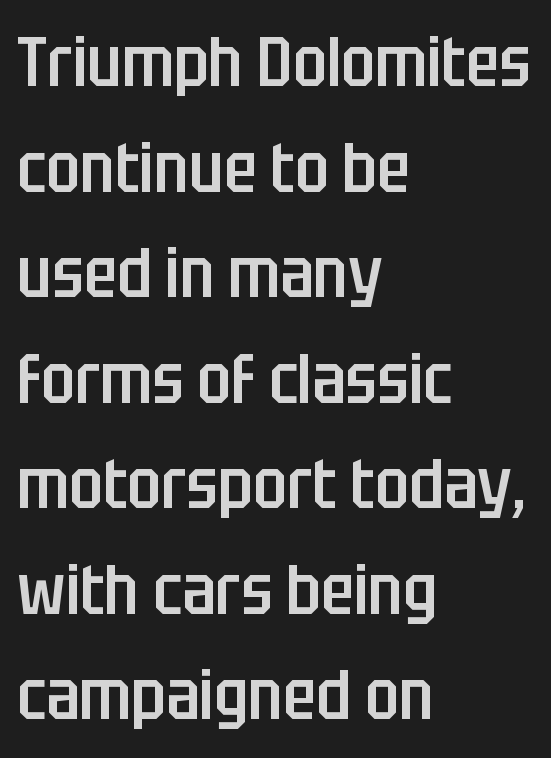
A typesetter would call this proportional, since set widths differ per character. Is there any slant? The stems are plumb. Nothing unusual about the tracking: characters are spaced as the font intends. The characters look somewhat weighty, a semibold short of true bold.
